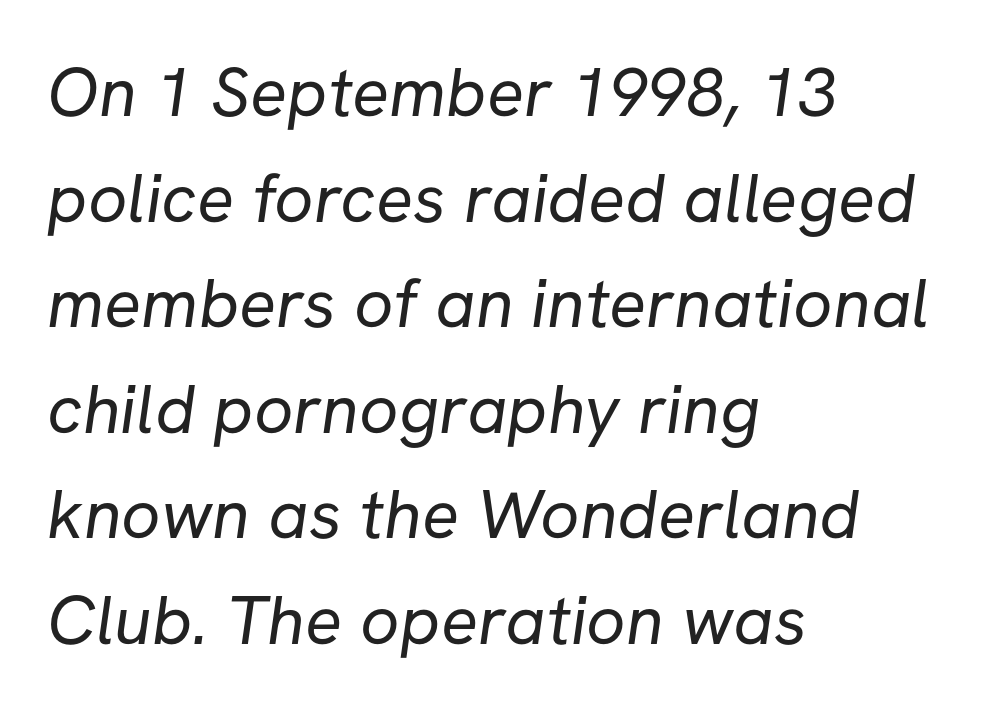
The image shows 69 px regular-weight sans-serif type; set left-aligned, normal line spacing (1.53x), normal letter spacing, not underlined; low stroke contrast and a medium x-height.
